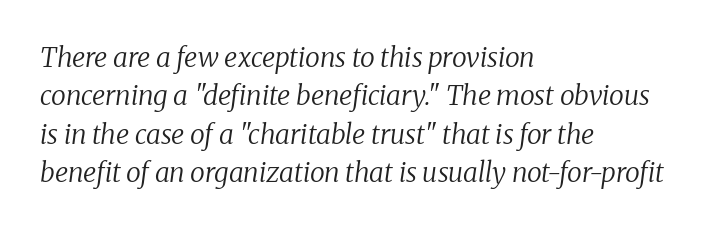
Compared with typical paragraphs, the rows here are spaced about the same. Letters rest on an invisible, unmarked baseline. A typesetter would mark this as italic. These lines are set flush left with a ragged right edge. Caption: face not bold, strokes unweighted.
